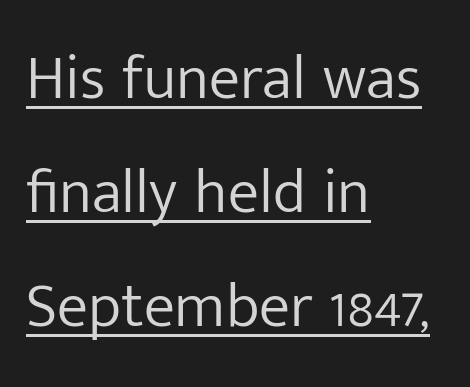
{"serif": "no", "italic": "no", "bold": "no", "weight": "light", "width": "normal", "stroke_contrast": "low", "x_height": "medium", "monospaced": "no", "underline": "yes", "align": "left", "line_spacing_ratio": 1.81, "letter_spacing": "normal", "letter_spacing_em": 0.0, "glyph_px": 63}
